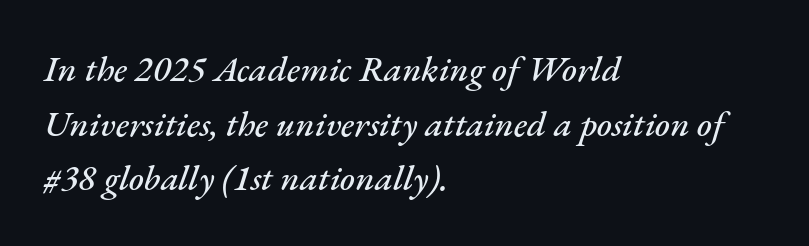
Successive baselines arrive at the customary interval. Plain, unruled lines of type. The gaps between neighbouring characters are ordinary and unremarkable. The rendering applies a slant to the glyphs. The compositor pushed each line to the left boundary.
